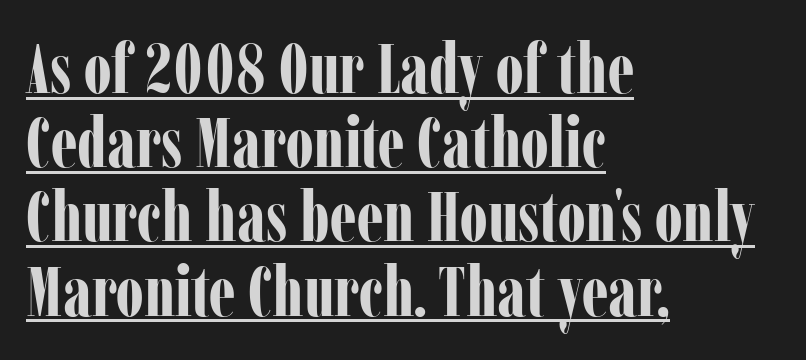
The image shows 70 px bold, condensed serif type, upright; set left-aligned, tight line spacing (1.06x), normal letter spacing, underlined; low stroke contrast and a medium x-height.
